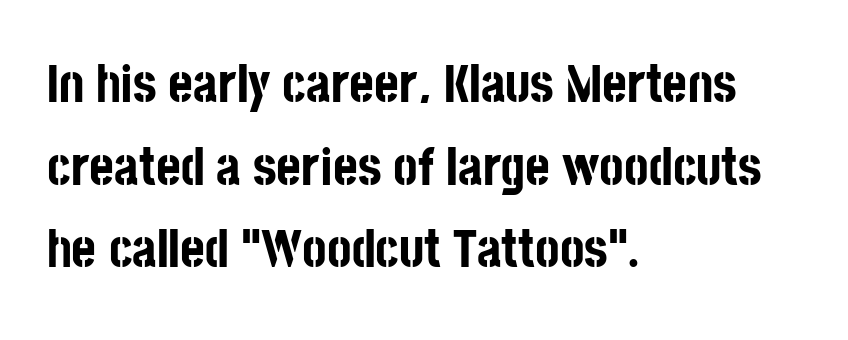
{"serif": "no", "italic": "no", "bold": "yes", "weight": "bold", "width": "condensed", "stroke_contrast": "low", "x_height": "large", "monospaced": "no", "underline": "no", "align": "left", "line_spacing": "normal", "line_spacing_ratio": 1.56, "letter_spacing": "normal", "letter_spacing_em": 0.0, "glyph_px": 53}
